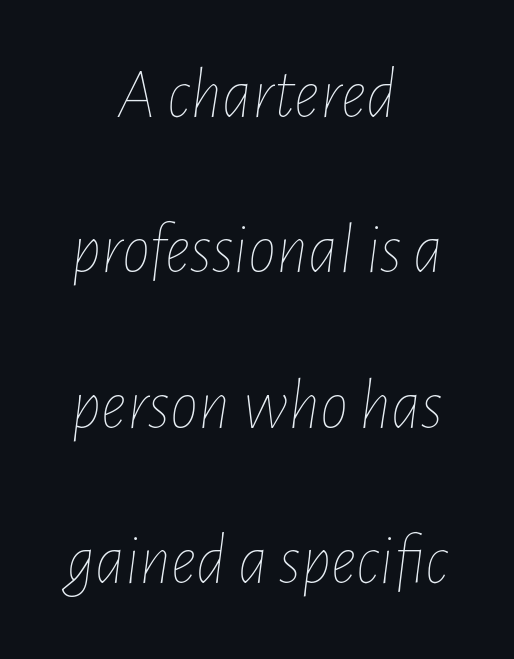
{"italic": "yes", "lean": "right", "slant_degrees": 7, "bold": "no", "weight": "thin", "width": "condensed", "stroke_contrast": "low", "x_height": "medium", "monospaced": "no", "underline": "no", "align": "center", "line_spacing": "loose", "line_spacing_ratio": 2.19, "letter_spacing": "normal", "letter_spacing_em": 0.0, "glyph_px": 71}
